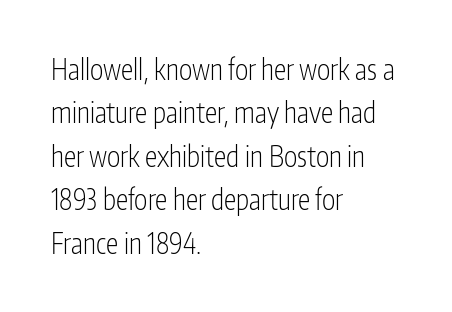
Q: Is the text bold? A: No.
Q: Is the text italic (slanted)? A: No, it is upright.
Q: Is the typeface a serif or a sans-serif typeface? A: Sans-serif.
Q: Is the text underlined? A: No.
Q: How is the paragraph aligned? A: Left-aligned.
Q: Is the spacing between letters normal or unusually wide? A: Normal.
Q: Is the spacing between lines tight, normal or loose? A: Normal.
Q: Width (condensed, normal, or wide)? A: Condensed.
Q: Stroke contrast? A: Low.
Q: x-height? A: Medium.
Q: Monospaced? A: No.
